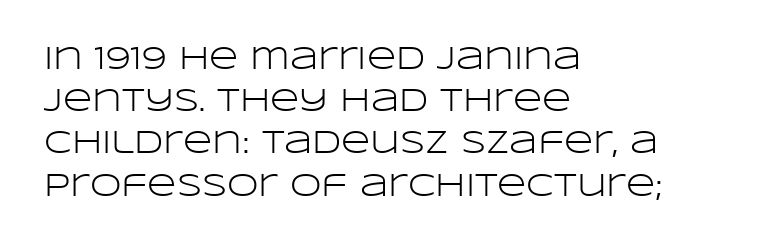
The image shows 32 px light, wide sans-serif type, upright; set left-aligned, normal line spacing (1.32x), normal letter spacing, not underlined; low stroke contrast and a large x-height.
